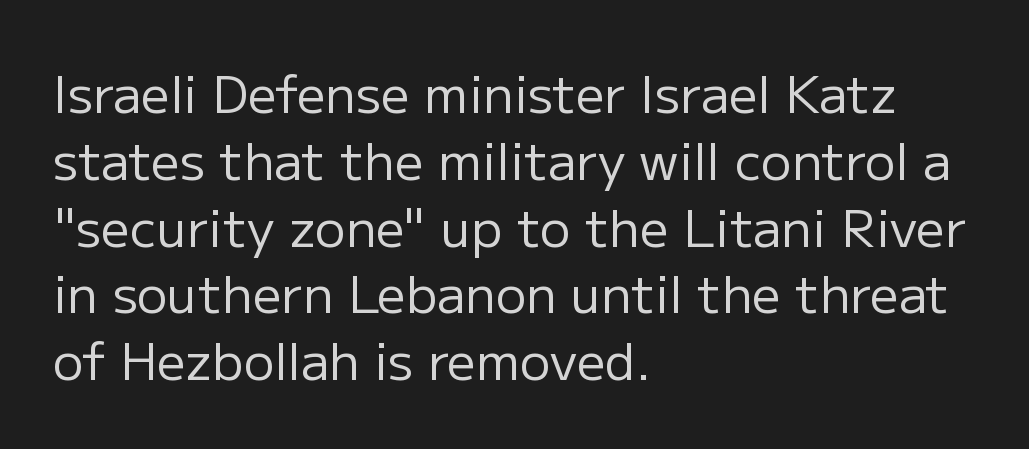
{"serif": "no", "italic": "no", "bold": "no", "weight": "regular", "width": "normal", "stroke_contrast": "low", "x_height": "medium", "monospaced": "no", "underline": "no", "align": "left", "line_spacing": "normal", "line_spacing_ratio": 1.31, "letter_spacing": "normal", "letter_spacing_em": 0.0, "glyph_px": 51}
